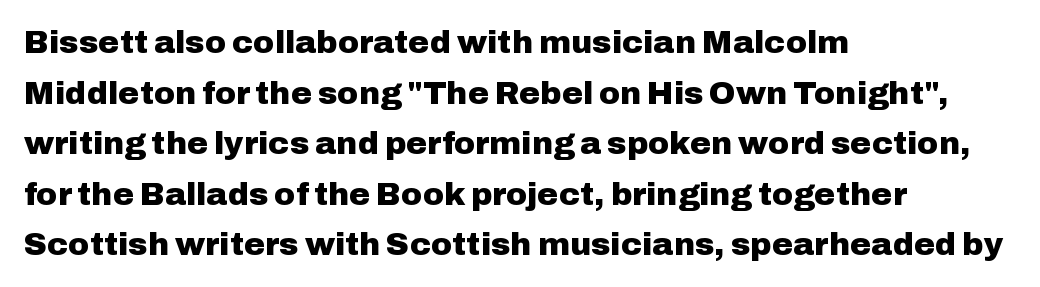
{"serif": "no", "italic": "no", "bold": "yes", "weight": "heavy", "width": "normal", "stroke_contrast": "low", "x_height": "medium", "monospaced": "no", "underline": "no", "align": "left", "line_spacing": "normal", "line_spacing_ratio": 1.58, "letter_spacing": "normal", "letter_spacing_em": 0.0, "glyph_px": 32}
